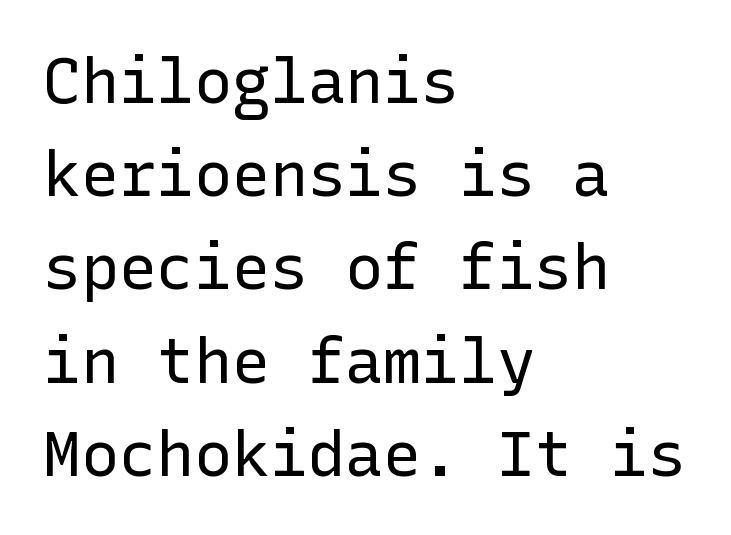
The image shows 63 px regular-weight sans-serif type, upright; set left-aligned, normal line spacing (1.48x), normal letter spacing, not underlined; low stroke contrast and a medium x-height.
